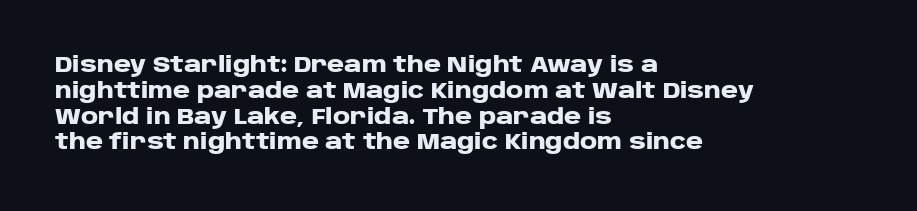
The letters stand upright; this is a roman face. Every row of glyphs begins at an identical x-position on the left. Between one letter and the next there's only the usual sliver of space. Caption: bold face, heavy strokes.
